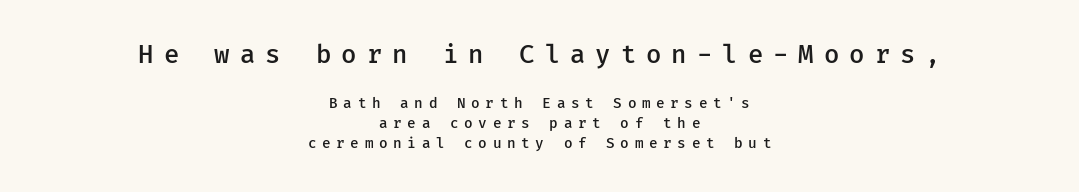
The image shows 25 px text type, upright; set centered, normal line spacing (1.43x), unusually wide letter spacing (+0.4 em), not underlined; the first (top) block is 1.79x larger.
